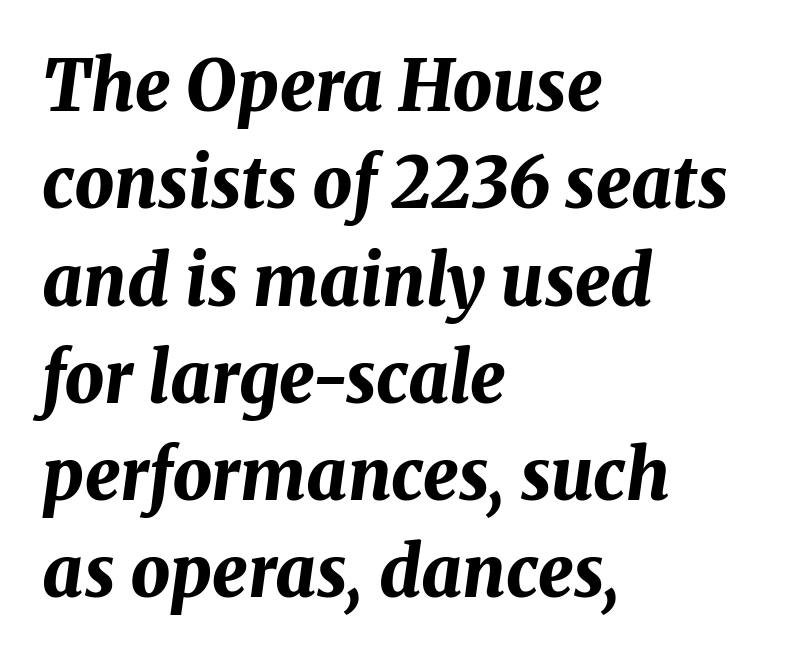
The image shows 70 px bold type, italic (leaning right); set left-aligned, normal line spacing (1.39x), normal letter spacing, not underlined; medium stroke contrast and a medium x-height.
